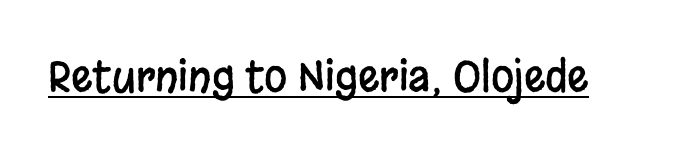
Q: Is the text italic (slanted)? A: No, it is upright.
Q: Is the typeface a serif or a sans-serif typeface? A: Sans-serif.
Q: Is the text underlined? A: Yes.
Q: Is the spacing between letters normal or unusually wide? A: Normal.
Q: Width (condensed, normal, or wide)? A: Condensed.
Q: Stroke contrast? A: Low.
Q: x-height? A: Large.
Q: Monospaced? A: No.
